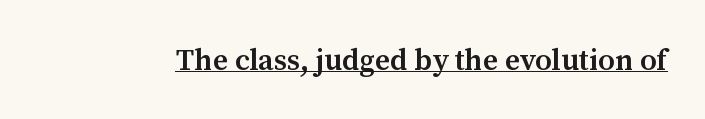
{"serif": "yes", "italic": "no", "bold": "semi", "weight": "semibold", "width": "normal", "stroke_contrast": "medium", "x_height": "medium", "monospaced": "no", "underline": "yes", "letter_spacing": "normal", "letter_spacing_em": 0.0, "glyph_px": 30}
